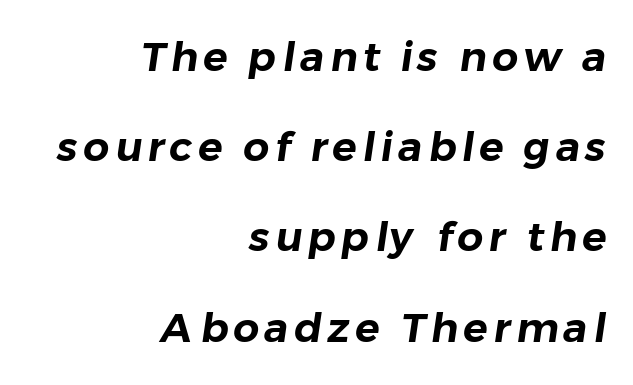
{"serif": "no", "width": "normal", "stroke_contrast": "low", "x_height": "medium", "monospaced": "no", "underline": "no", "align": "right", "line_spacing": "loose", "line_spacing_ratio": 2.2, "glyph_px": 41}
